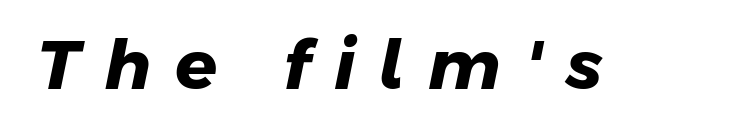
Typographically, this falls in the sans-serif category. Tracking value appears strongly positive — letters spread wide. Heavy-handed strokes throughout: this text is bold. Varying glyph widths throughout — classic text-font behaviour. The foot of each line stays bare and open.
